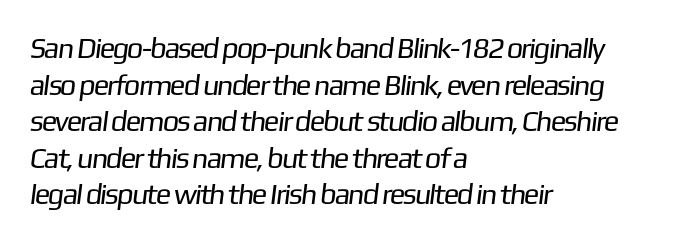
Q: Is the text bold? A: No.
Q: Is the typeface a serif or a sans-serif typeface? A: Sans-serif.
Q: Is the text underlined? A: No.
Q: How is the paragraph aligned? A: Left-aligned.
Q: Is the spacing between letters normal or unusually wide? A: Normal.
Q: Is the spacing between lines tight, normal or loose? A: Normal.
Q: Width (condensed, normal, or wide)? A: Normal.
Q: Stroke contrast? A: Low.
Q: x-height? A: Medium.
Q: Monospaced? A: No.
